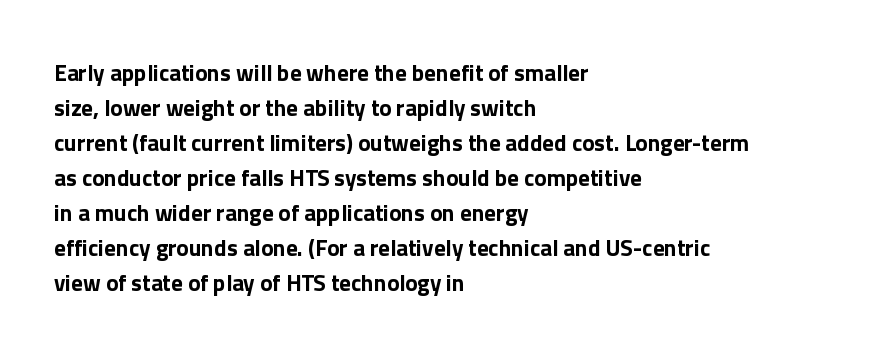
The image shows 23 px bold type, upright; set left-aligned, normal line spacing (1.52x), normal letter spacing, not underlined.
